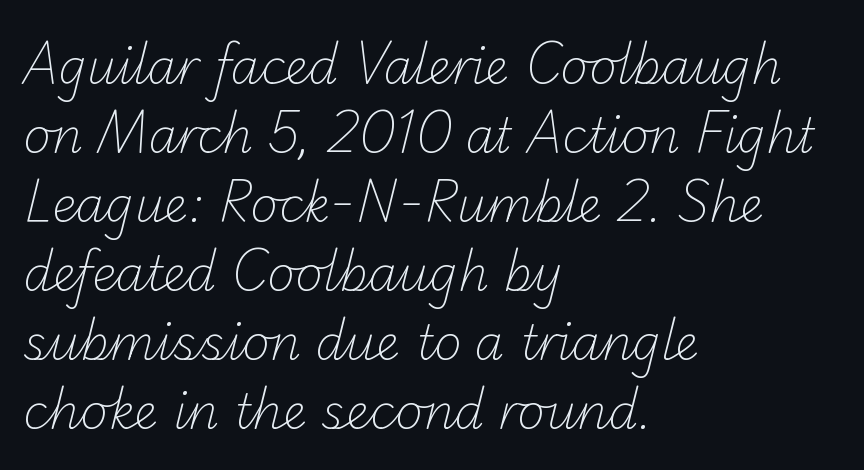
Q: Is the text bold? A: No.
Q: Is the typeface a serif or a sans-serif typeface? A: Sans-serif.
Q: Is the text underlined? A: No.
Q: How is the paragraph aligned? A: Left-aligned.
Q: Is the spacing between letters normal or unusually wide? A: Normal.
Q: Is the spacing between lines tight, normal or loose? A: Normal.
Q: Width (condensed, normal, or wide)? A: Normal.
Q: Stroke contrast? A: Low.
Q: x-height? A: Small.
Q: Monospaced? A: No.
